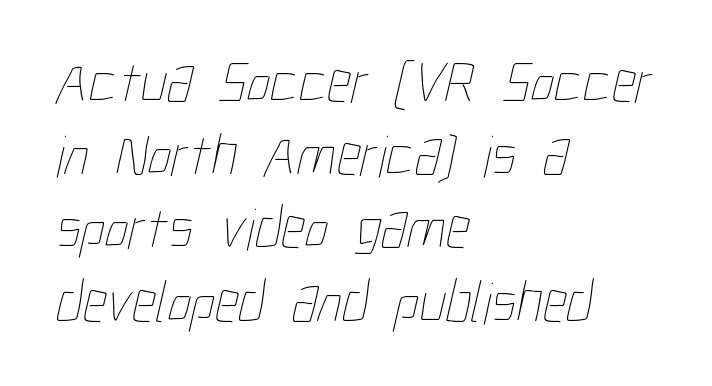
A bare baseline throughout the passage. This sample is left-justified, so line endings fall wherever the words run out. This reads as an unemphasized weight, regular at the heaviest. You could not count columns in this text — the font is proportionally spaced. Letter spacing: default.
